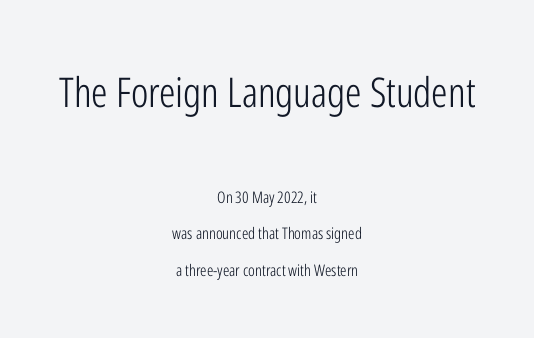
Weight: in the light-to-regular range. Nope, not italic — everything's standing straight. The paragraph has two soft edges and a firm central axis. Beneath every word, the page is bare. This block would shrink considerably if given ordinary leading; it's expanded now.
